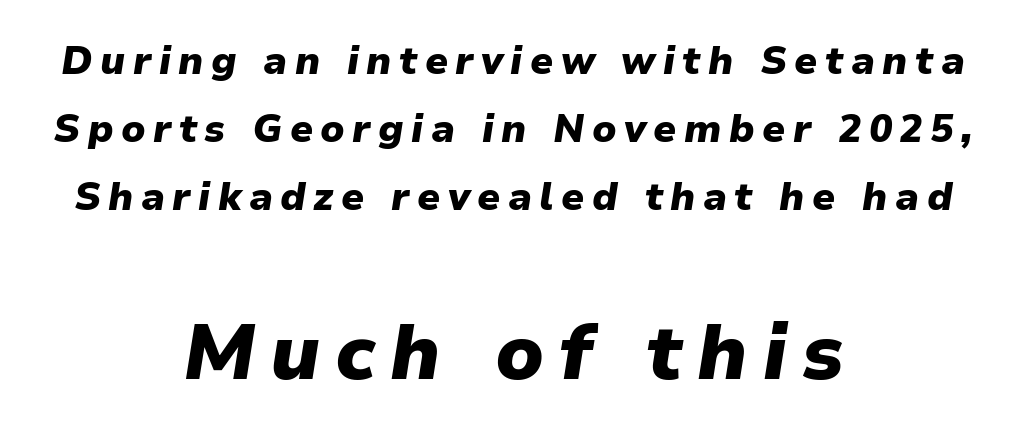
The strip under each line holds only bare page. Every row of glyphs is offset so its center matches the block's center. The letters advance in unequal steps, a hallmark of proportional type. The face used here has a pronounced slope to its letters.
